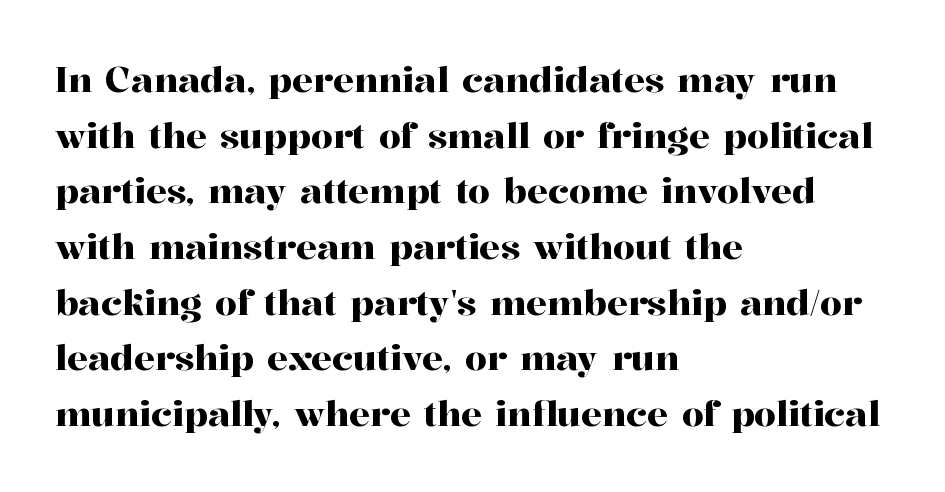
Do the characters align in a grid? No, the font is proportional. Unlike a clean sans, this face finishes its strokes with serifs. Every row of glyphs begins at an identical x-position on the left. The lettering stays uniformly vertical, giving the passage a roman look.
